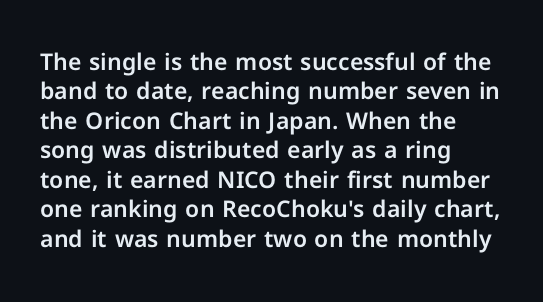
Q: Is the text italic (slanted)? A: No, it is upright.
Q: Is the text underlined? A: No.
Q: How is the paragraph aligned? A: Left-aligned.
Q: Is the spacing between letters normal or unusually wide? A: Normal.
Q: Is the spacing between lines tight, normal or loose? A: Normal.
